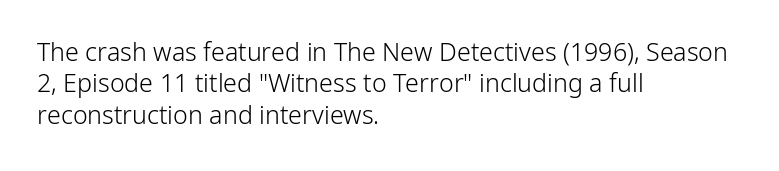
No letter is thick-stroked: the sample isn't bold. This is roman type, the default non-slanted kind. One glance says typical: line gaps are just what's usual. Plain, unruled lines of type. This sample is left-justified, so line endings fall wherever the words run out.
